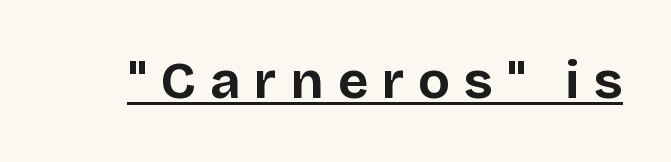
{"serif": "no", "italic": "no", "bold": "yes", "weight": "bold", "width": "normal", "stroke_contrast": "low", "x_height": "large", "monospaced": "no", "underline": "yes", "letter_spacing": "wide", "letter_spacing_em": 0.27, "glyph_px": 52}
